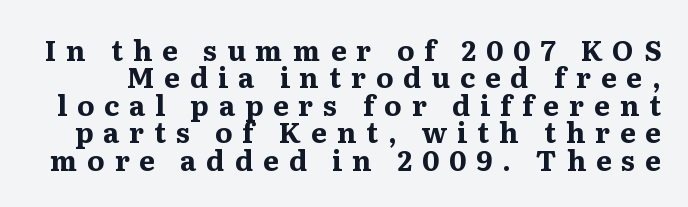
The image shows 28 px bold serif type, upright; set tight line spacing (0.98x), unusually wide letter spacing (+0.35 em), not underlined; medium stroke contrast and a medium x-height.
